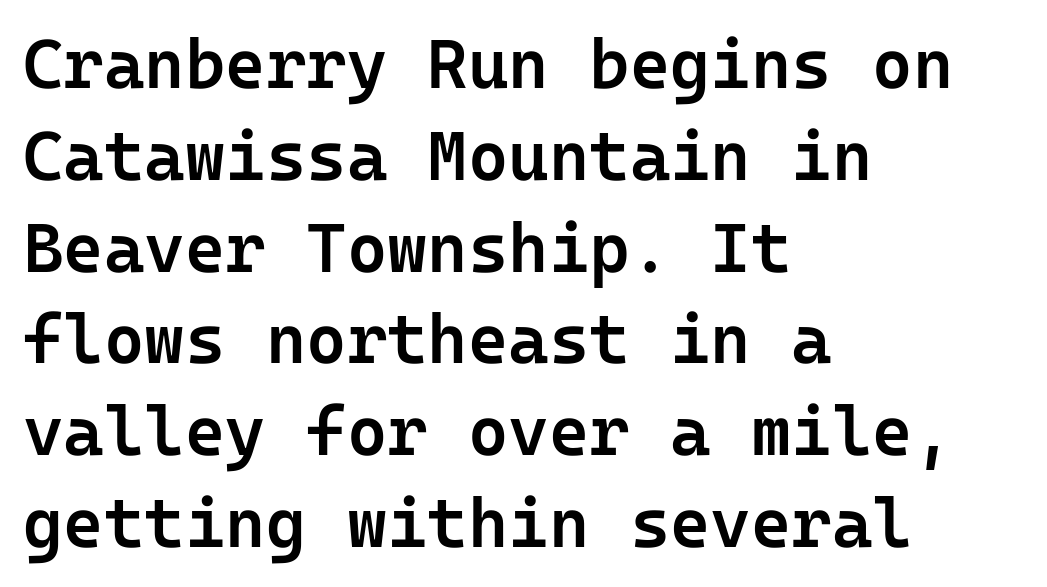
These lines are set flush left with a ragged right edge. Heft: intermediate — a semibold. This block has exactly the height ordinary leading produces. Is this a sans? Yes — the strokes have no serifs. Every character sits straight up, as roman type does. These lines keep a tight, regular rhythm from letter to letter.
